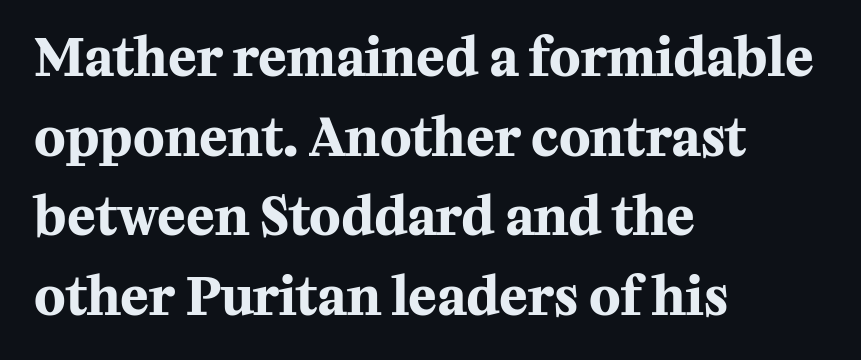
Q: Is the text bold? A: Yes.
Q: Is the text italic (slanted)? A: No, it is upright.
Q: Is the typeface a serif or a sans-serif typeface? A: Serif.
Q: Is the text underlined? A: No.
Q: How is the paragraph aligned? A: Left-aligned.
Q: Is the spacing between letters normal or unusually wide? A: Normal.
Q: Is the spacing between lines tight, normal or loose? A: Normal.
Q: Width (condensed, normal, or wide)? A: Normal.
Q: Stroke contrast? A: Medium.
Q: x-height? A: Medium.
Q: Monospaced? A: No.
